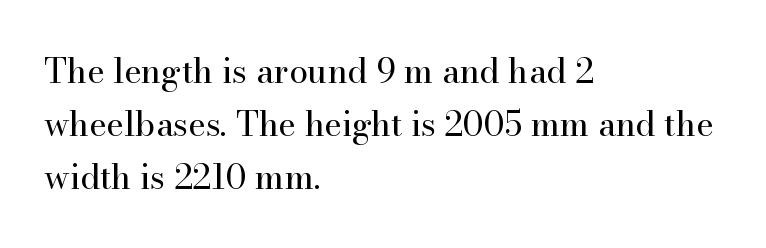
Underlining? Definitely not there. Reading down the block, your eye returns to a fixed left position each line. These lines are composed in type with serifs. Tracking here is standard; glyphs follow each other at the usual distance. The leading is moderate, giving the passage an even texture.
